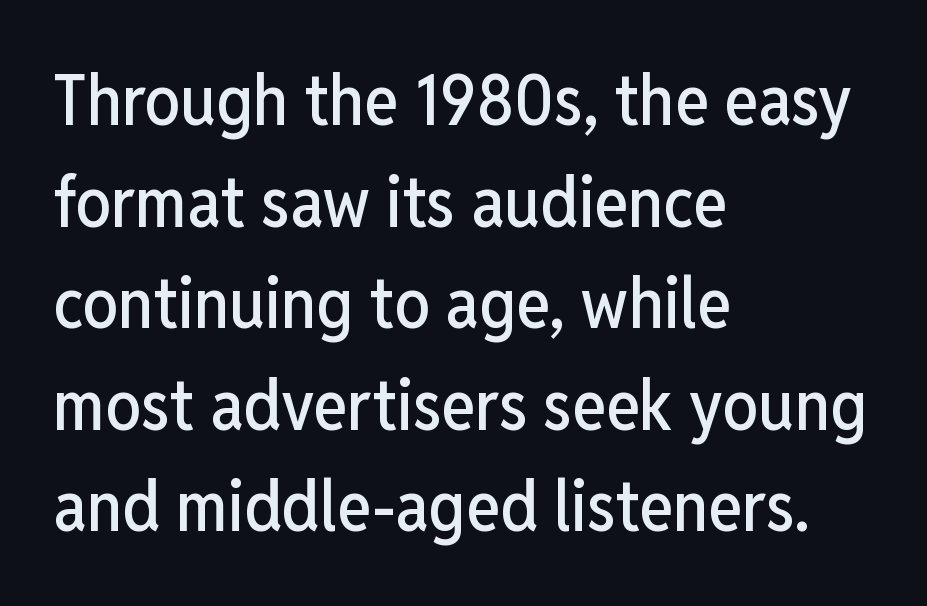
The image shows 71 px condensed sans-serif type, upright; set left-aligned, normal line spacing (1.43x), normal letter spacing, not underlined; low stroke contrast and a medium x-height.
